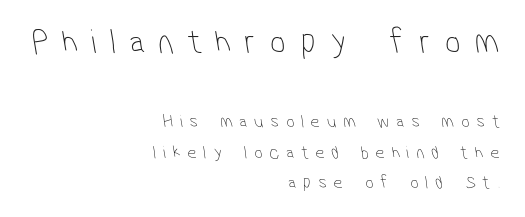
The image shows 35 px thin, condensed sans-serif type; set right-aligned, normal line spacing (1.69x), unusually wide letter spacing (+0.39 em), not underlined; the first (top) block is 1.94x larger; low stroke contrast and a medium x-height.
